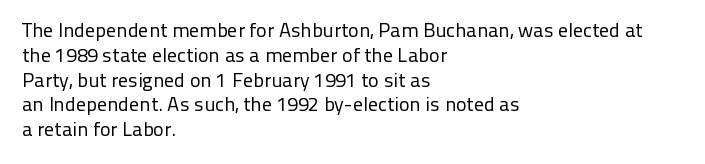
The image shows 20 px text type, upright; set left-aligned, line spacing 1.24x, normal letter spacing, not underlined.
